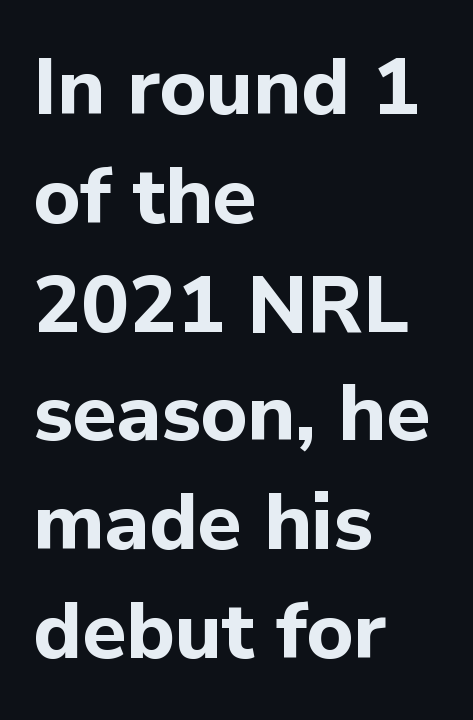
{"serif": "no", "italic": "no", "bold": "yes", "weight": "bold", "width": "normal", "stroke_contrast": "low", "x_height": "medium", "monospaced": "no", "underline": "no", "align": "left", "line_spacing": "normal", "line_spacing_ratio": 1.36, "letter_spacing": "normal", "letter_spacing_em": 0.0, "glyph_px": 80}
